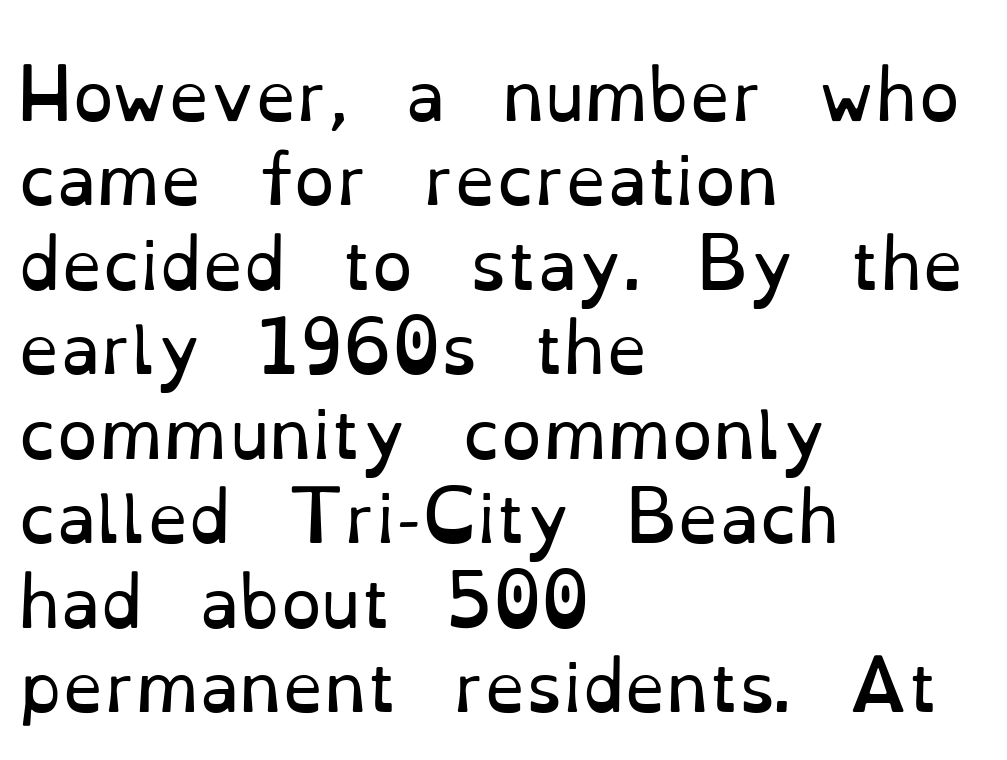
{"serif": "yes", "italic": "no", "bold": "no", "weight": "regular", "width": "normal", "stroke_contrast": "low", "x_height": "small", "monospaced": "no", "underline": "no", "align": "left", "line_spacing": "normal", "line_spacing_ratio": 1.28, "letter_spacing": "normal", "letter_spacing_em": 0.0, "glyph_px": 66}
